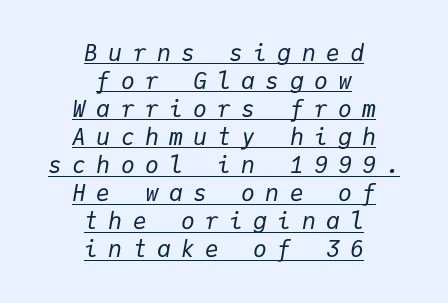
Q: Is the text bold? A: No.
Q: Is the text italic (slanted)? A: Yes, it leans right by about 9 degrees.
Q: Is the text underlined? A: Yes.
Q: How is the paragraph aligned? A: Centered.
Q: Is the spacing between letters normal or unusually wide? A: Unusually wide.
